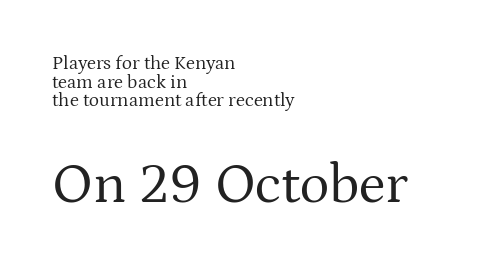
The image shows 56 px regular-weight serif type, upright; set left-aligned, tight line spacing (0.98x), normal letter spacing, not underlined; the second (bottom) block is 2.95x larger; medium stroke contrast and a medium x-height.
